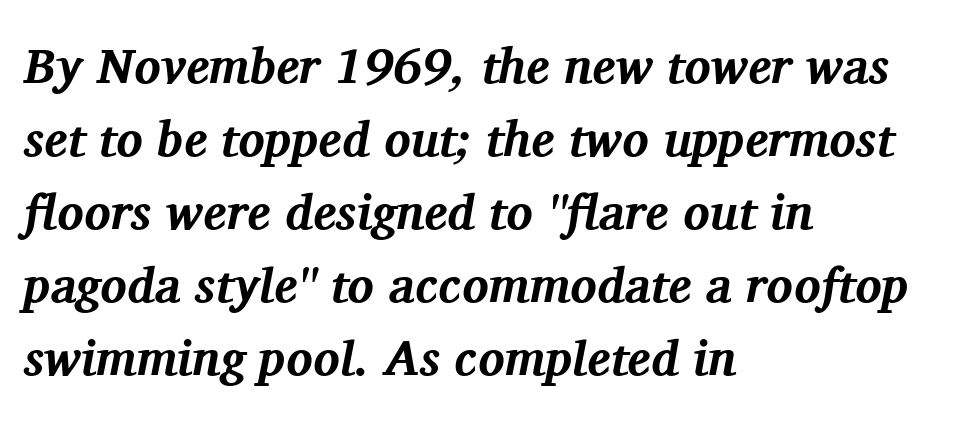
Q: Is the text bold? A: Yes.
Q: Is the text italic (slanted)? A: Yes, it leans right by about 11 degrees.
Q: Is the typeface a serif or a sans-serif typeface? A: Serif.
Q: Is the text underlined? A: No.
Q: How is the paragraph aligned? A: Left-aligned.
Q: Is the spacing between letters normal or unusually wide? A: Normal.
Q: Is the spacing between lines tight, normal or loose? A: Normal.
Q: Width (condensed, normal, or wide)? A: Normal.
Q: Stroke contrast? A: Medium.
Q: x-height? A: Medium.
Q: Monospaced? A: No.
